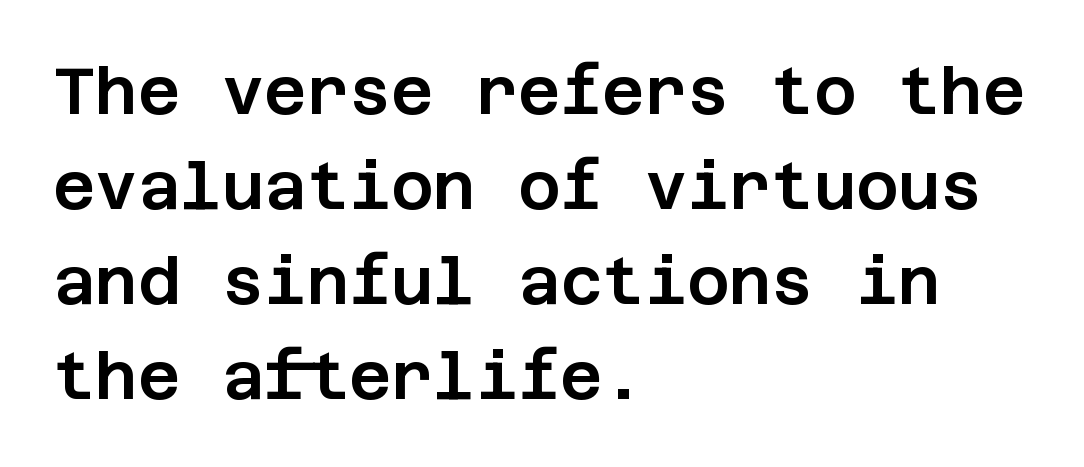
The designer left line spacing at the default. A typesetter would call this zero additional tracking. The passage shown is typeset with a sans-serif family. Line starts are locked; line ends wander. The letters stand straight up with perfectly vertical stems.
